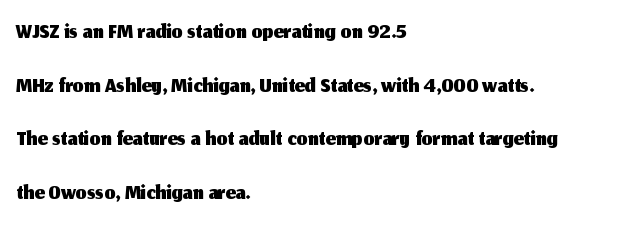
The image shows 35 px sans-serif type, upright; set left-aligned, normal line spacing (1.53x), normal letter spacing, not underlined; medium stroke contrast and a medium x-height.
